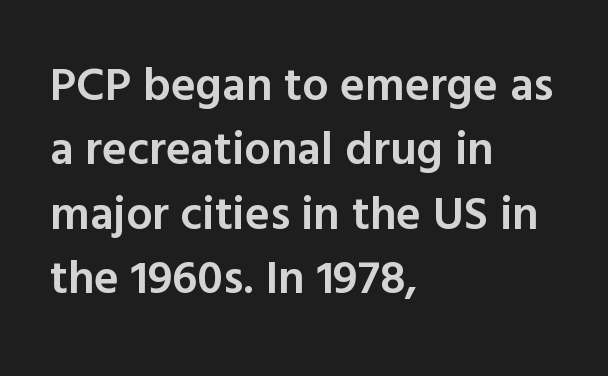
The face used here is rendered with its standard letterfit. Horizontal bands of white between lines are of average thickness. Descender tails drop into unmarked territory. The lettering stays uniformly vertical, giving the passage a roman look. Font category for this specimen: sans-serif. This sample has the flowing, uneven cadence of proportional lettering.
